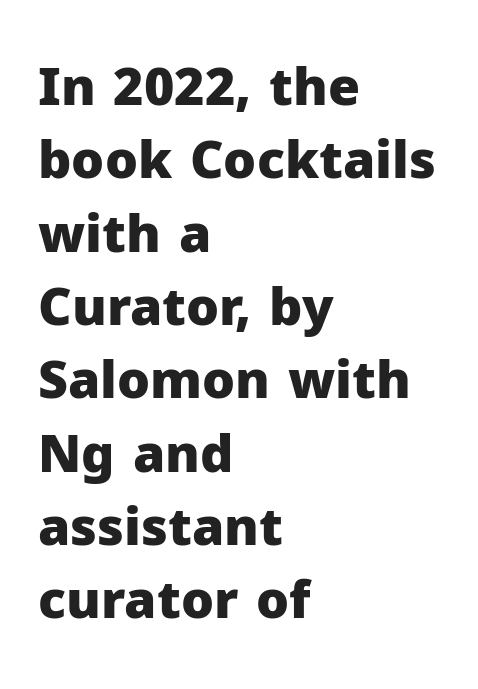
The image shows 52 px heavy sans-serif type, upright; set left-aligned, normal line spacing (1.41x), normal letter spacing, not underlined; low stroke contrast and a medium x-height.
